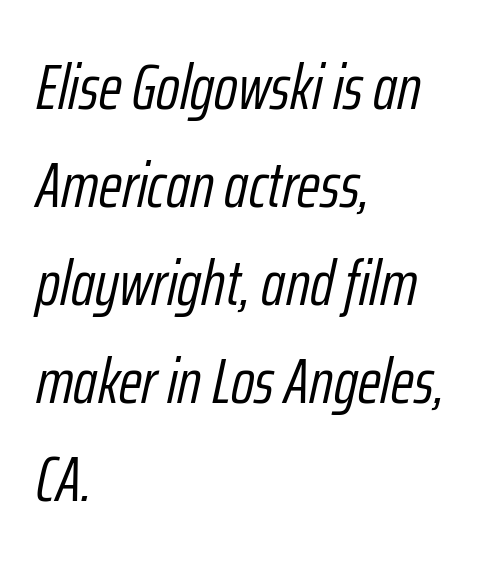
{"italic": "yes", "lean": "right", "slant_degrees": 12, "bold": "no", "weight": "light", "width": "condensed", "stroke_contrast": "low", "x_height": "medium", "monospaced": "no", "underline": "no", "align": "left", "line_spacing": "normal", "line_spacing_ratio": 1.53, "letter_spacing": "normal", "letter_spacing_em": 0.0, "glyph_px": 64}
